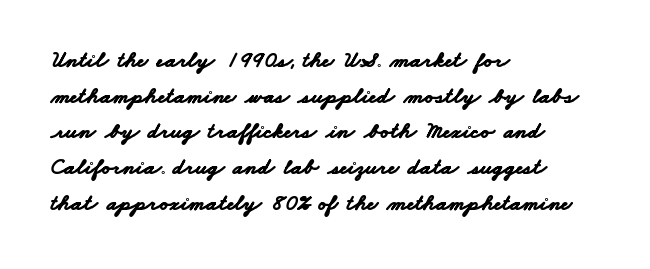
The lines are quadded left. How would I describe the line gaps? Plain and ordinary. The passage shown has conventional tracking throughout. Heft: maximum for text — a bold. The gap between lines stays unmarked.
